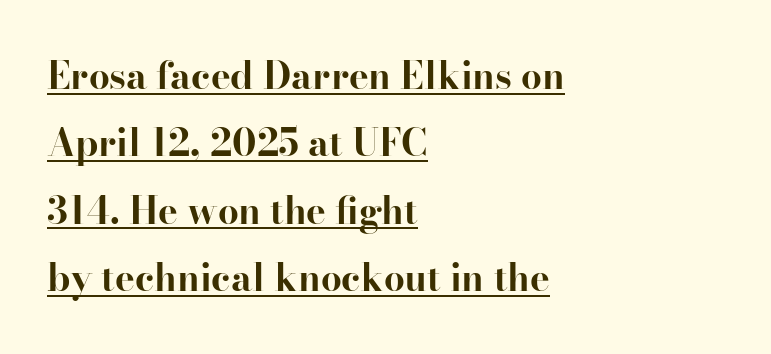
The image shows 37 px bold serif type, upright; set left-aligned, line spacing 1.82x, normal letter spacing, underlined; high stroke contrast and a small x-height.
